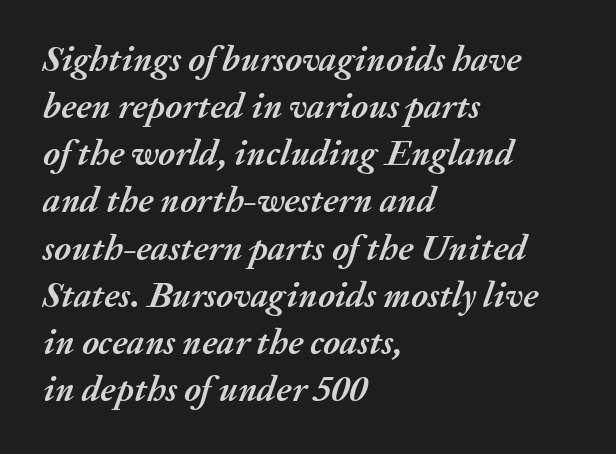
The image shows 36 px semibold type, italic (leaning right); set left-aligned, normal line spacing (1.31x), normal letter spacing, not underlined; medium stroke contrast and a medium x-height.
